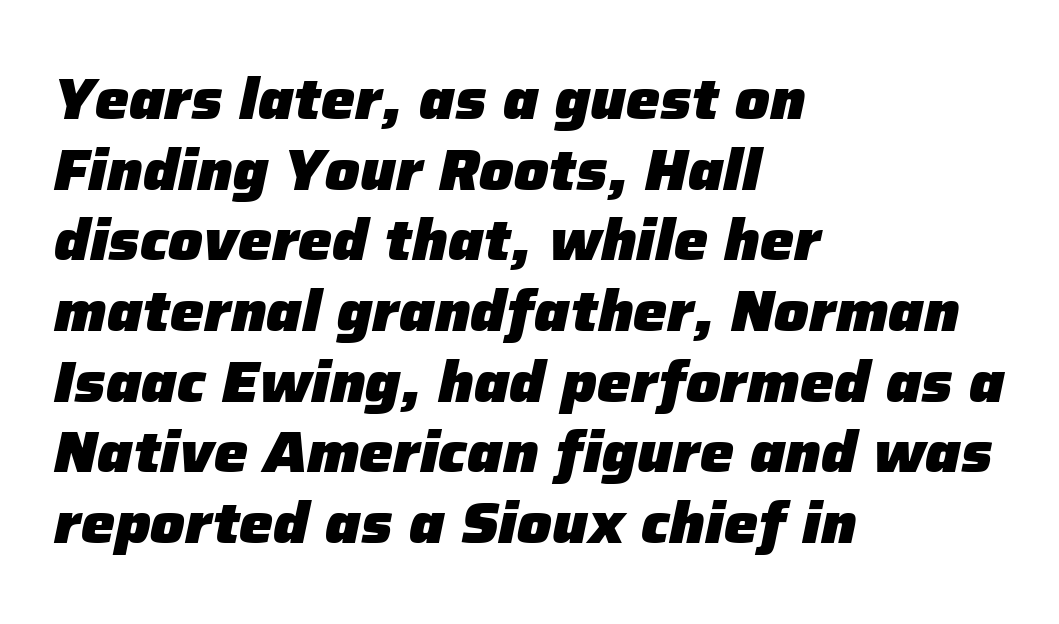
Q: Is the text bold? A: Yes.
Q: Is the text italic (slanted)? A: Yes, it leans right by about 12 degrees.
Q: Is the text underlined? A: No.
Q: How is the paragraph aligned? A: Left-aligned.
Q: Is the spacing between letters normal or unusually wide? A: Normal.
Q: Width (condensed, normal, or wide)? A: Normal.
Q: Stroke contrast? A: Low.
Q: x-height? A: Medium.
Q: Monospaced? A: No.
